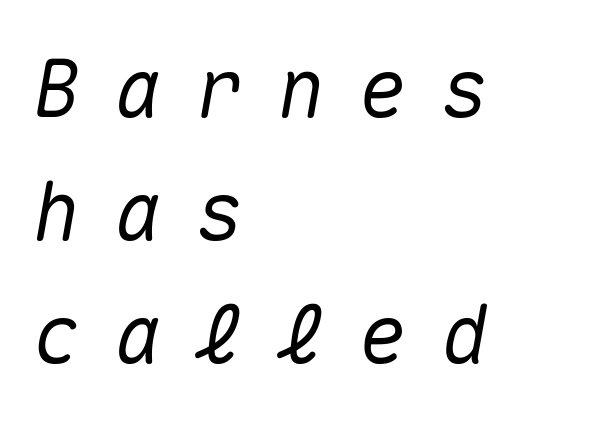
Q: Is the text italic (slanted)? A: Yes, it leans right by about 10 degrees.
Q: Is the text underlined? A: No.
Q: How is the paragraph aligned? A: Left-aligned.
Q: Is the spacing between letters normal or unusually wide? A: Unusually wide.
Q: Is the spacing between lines tight, normal or loose? A: Normal.
Q: Width (condensed, normal, or wide)? A: Normal.
Q: Stroke contrast? A: Medium.
Q: x-height? A: Medium.
Q: Monospaced? A: Yes.
